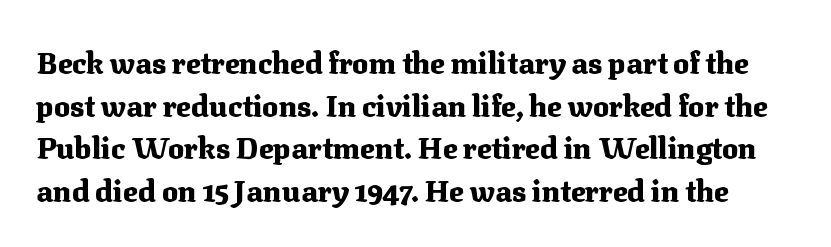
The image shows 30 px heavy serif type, upright; set normal line spacing (1.42x), normal letter spacing, not underlined; medium stroke contrast and a medium x-height.
